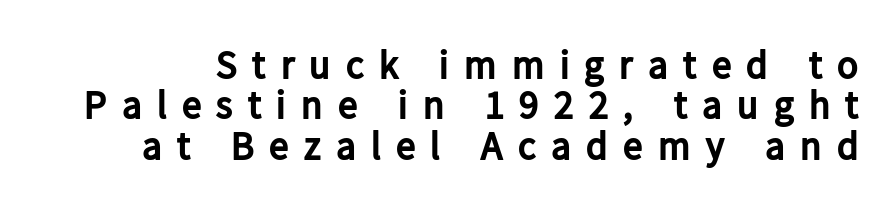
The image shows 40 px bold sans-serif type, upright; set tight line spacing (1.01x), unusually wide letter spacing (+0.37 em), not underlined; low stroke contrast and a medium x-height.
